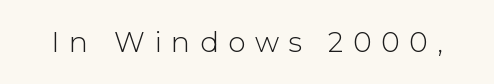
Q: Is the text bold? A: No.
Q: Is the text italic (slanted)? A: No, it is upright.
Q: Is the typeface a serif or a sans-serif typeface? A: Sans-serif.
Q: Is the text underlined? A: No.
Q: Is the spacing between letters normal or unusually wide? A: Unusually wide.
Q: Width (condensed, normal, or wide)? A: Normal.
Q: Stroke contrast? A: Low.
Q: x-height? A: Medium.
Q: Monospaced? A: No.
